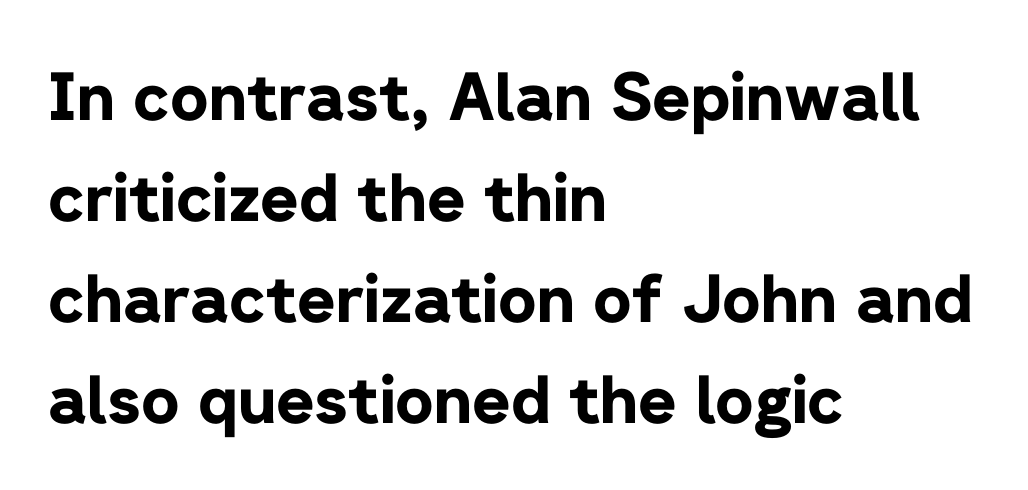
{"serif": "no", "italic": "no", "bold": "yes", "weight": "bold", "width": "normal", "stroke_contrast": "low", "x_height": "medium", "monospaced": "no", "underline": "no", "align": "left", "line_spacing": "normal", "line_spacing_ratio": 1.53, "letter_spacing": "normal", "letter_spacing_em": 0.0, "glyph_px": 66}
